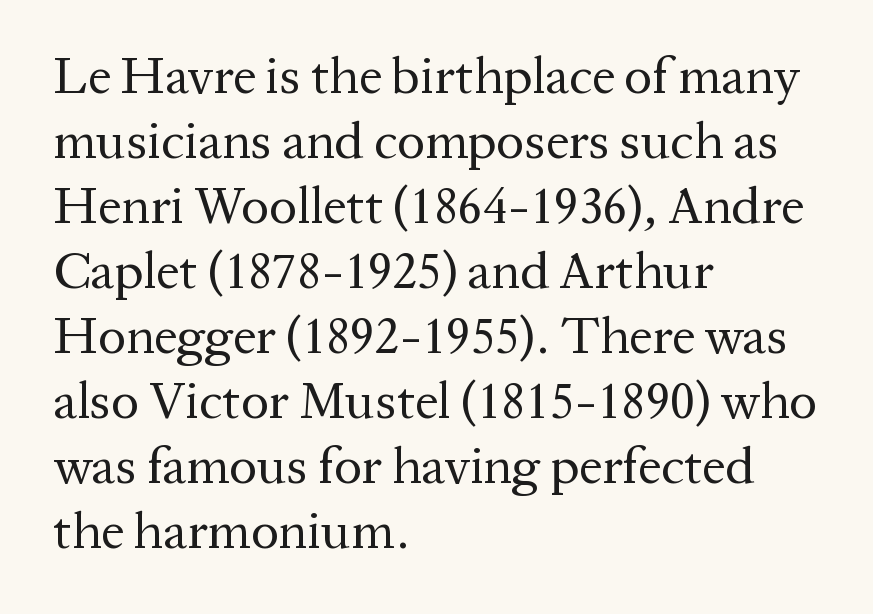
Q: Is the text bold? A: No.
Q: Is the text italic (slanted)? A: No, it is upright.
Q: Is the typeface a serif or a sans-serif typeface? A: Serif.
Q: Is the text underlined? A: No.
Q: How is the paragraph aligned? A: Left-aligned.
Q: Is the spacing between letters normal or unusually wide? A: Normal.
Q: Is the spacing between lines tight, normal or loose? A: Normal.
Q: Width (condensed, normal, or wide)? A: Normal.
Q: Stroke contrast? A: Medium.
Q: x-height? A: Medium.
Q: Monospaced? A: No.
